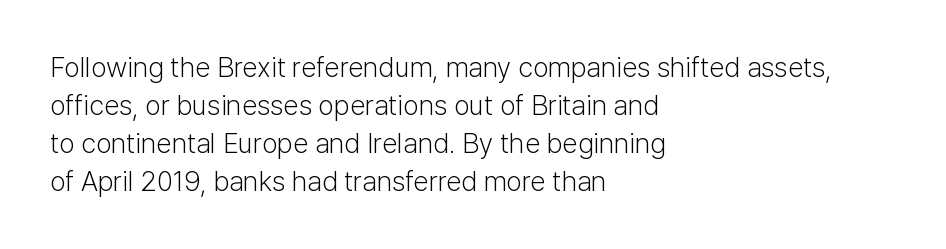
{"serif": "no", "italic": "no", "bold": "no", "weight": "light", "width": "normal", "stroke_contrast": "low", "x_height": "medium", "monospaced": "no", "underline": "no", "align": "left", "line_spacing": "normal", "line_spacing_ratio": 1.36, "letter_spacing": "normal", "letter_spacing_em": 0.0, "glyph_px": 28}
